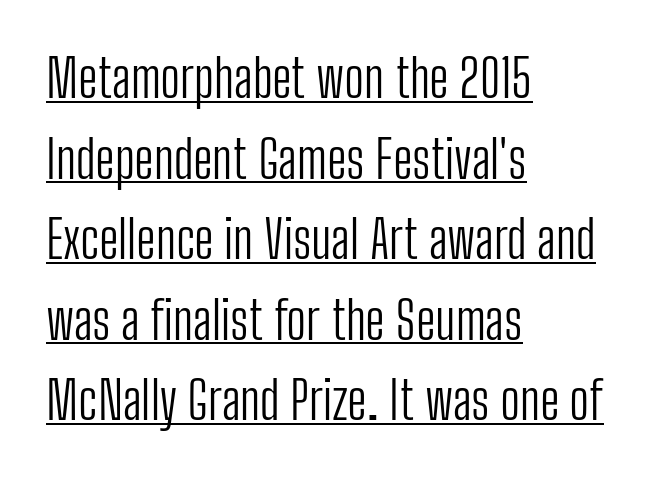
Q: Is the text bold? A: No.
Q: Is the text italic (slanted)? A: No, it is upright.
Q: Is the typeface a serif or a sans-serif typeface? A: Sans-serif.
Q: Is the text underlined? A: Yes.
Q: How is the paragraph aligned? A: Left-aligned.
Q: Is the spacing between letters normal or unusually wide? A: Normal.
Q: Is the spacing between lines tight, normal or loose? A: Normal.
Q: Width (condensed, normal, or wide)? A: Condensed.
Q: Stroke contrast? A: Low.
Q: x-height? A: Medium.
Q: Monospaced? A: No.
